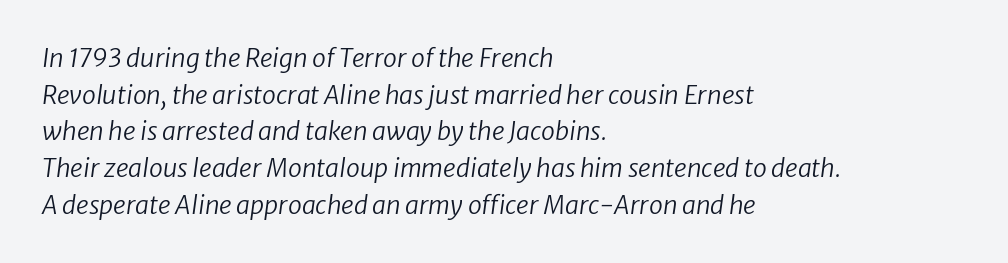
Honestly, the letter spacing is just normal — you wouldn't notice it. Ink coverage per letter is moderate at most. The lines in this sample share a left origin and differ only in where they stop. Is there much room between lines? A standard amount, neither cramped nor airy.
